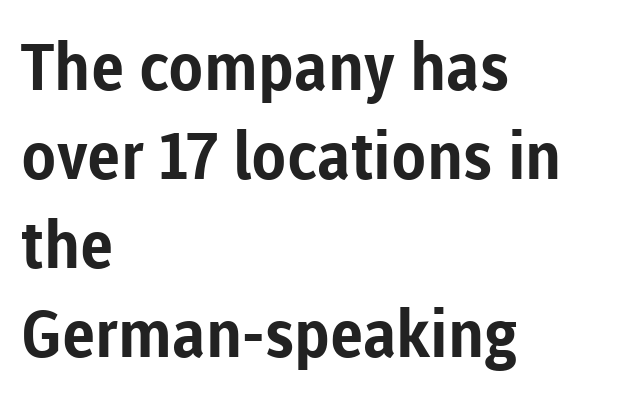
The image shows 65 px bold sans-serif type, upright; set left-aligned, normal line spacing (1.37x), normal letter spacing, not underlined; low stroke contrast and a medium x-height.
